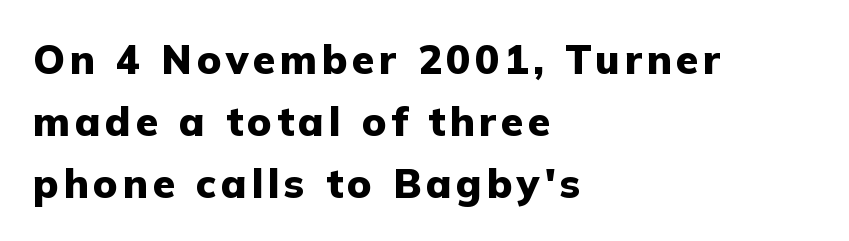
What's the leading like? Ordinary, nothing unusual. The rendering uses natural spacing where letterforms have individual widths. The compositor pushed each line to the left boundary. A bare baseline throughout the passage. Compared with an ordinary text face, these strokes are far heavier — a full bold.
